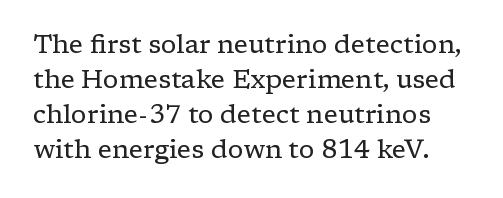
Style check: upright. Notice how descenders clear the ascenders below comfortably — that's standard leading. The passage shown is not underscored anywhere. Compared with typical body copy, the letter spacing here is the same. The characters are drawn with everyday or finer stroke widths.
